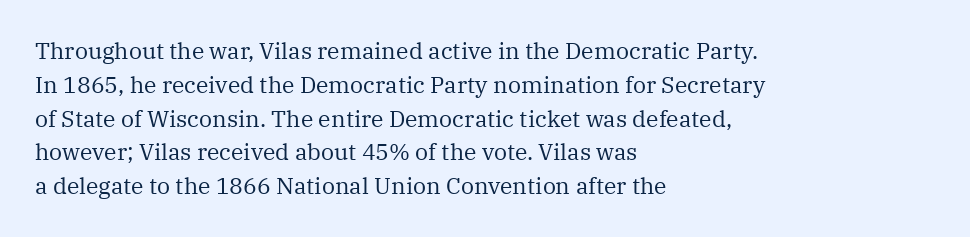
Q: Is the text bold? A: No.
Q: Is the text italic (slanted)? A: No, it is upright.
Q: Is the text underlined? A: No.
Q: How is the paragraph aligned? A: Left-aligned.
Q: Is the spacing between letters normal or unusually wide? A: Normal.
Q: Is the spacing between lines tight, normal or loose? A: Normal.
